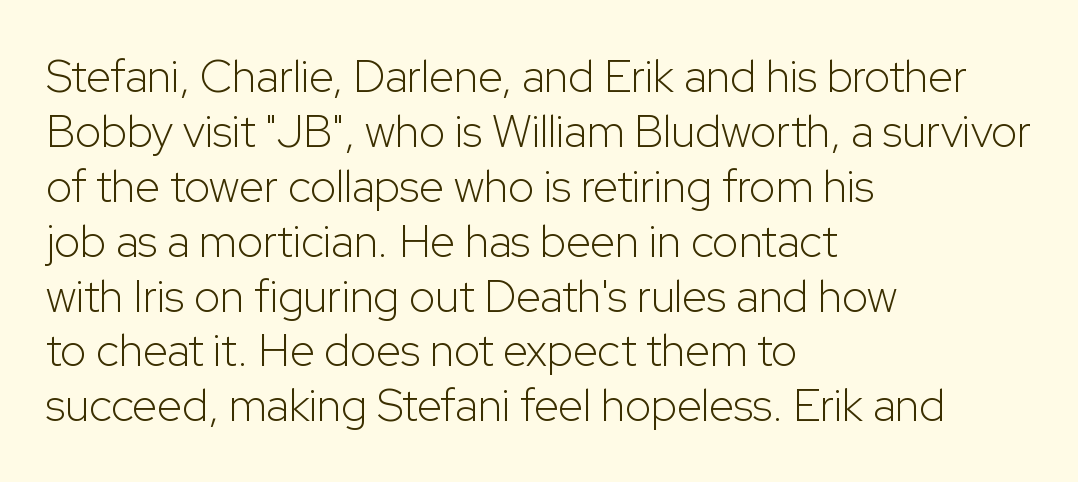
{"serif": "no", "italic": "no", "bold": "no", "weight": "light", "width": "normal", "stroke_contrast": "low", "x_height": "medium", "monospaced": "no", "underline": "no", "align": "left", "line_spacing_ratio": 1.22, "letter_spacing": "normal", "letter_spacing_em": 0.0, "glyph_px": 45}
